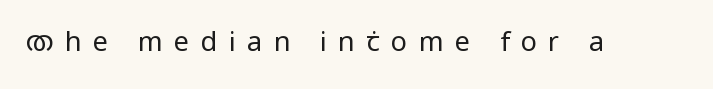
The image shows 27 px text type, upright; set unusually wide letter spacing (+0.42 em), not underlined.
